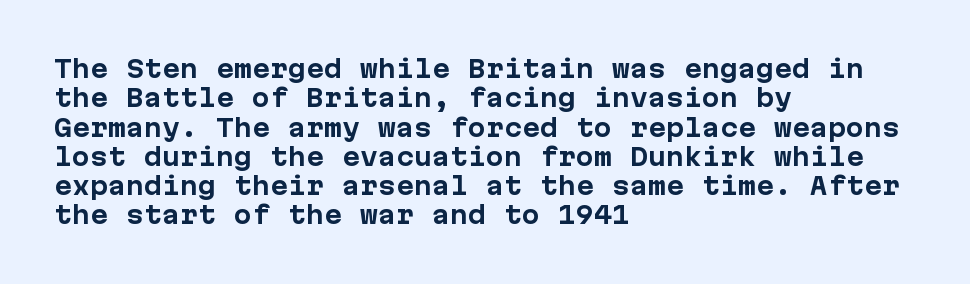
Q: Is the text bold? A: Yes.
Q: Is the text italic (slanted)? A: No, it is upright.
Q: Is the text underlined? A: No.
Q: How is the paragraph aligned? A: Left-aligned.
Q: Is the spacing between letters normal or unusually wide? A: Normal.
